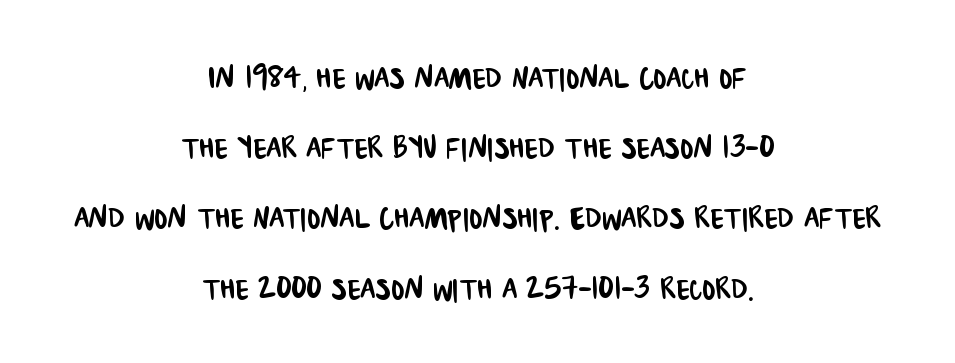
{"serif": "no", "width": "condensed", "stroke_contrast": "low", "x_height": "large", "monospaced": "no", "underline": "no", "align": "center", "line_spacing_ratio": 1.8, "letter_spacing": "normal", "letter_spacing_em": 0.0, "glyph_px": 39}
